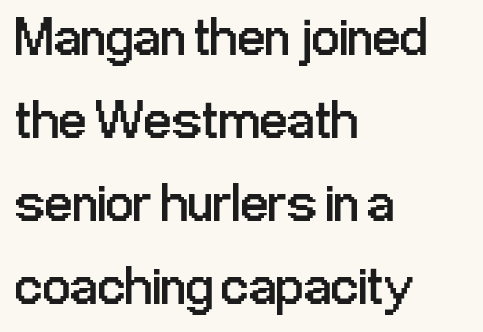
Q: Is the text bold? A: No.
Q: Is the text italic (slanted)? A: No, it is upright.
Q: Is the typeface a serif or a sans-serif typeface? A: Sans-serif.
Q: Is the text underlined? A: No.
Q: How is the paragraph aligned? A: Left-aligned.
Q: Is the spacing between letters normal or unusually wide? A: Normal.
Q: Is the spacing between lines tight, normal or loose? A: Normal.
Q: Width (condensed, normal, or wide)? A: Condensed.
Q: Stroke contrast? A: Low.
Q: x-height? A: Medium.
Q: Monospaced? A: No.
